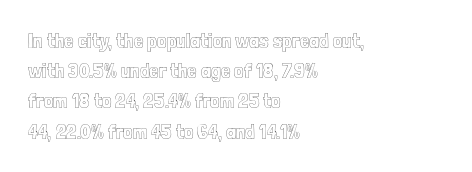
Q: Is the text italic (slanted)? A: No, it is upright.
Q: Is the text underlined? A: No.
Q: How is the paragraph aligned? A: Left-aligned.
Q: Is the spacing between letters normal or unusually wide? A: Normal.
Q: Is the spacing between lines tight, normal or loose? A: Normal.
